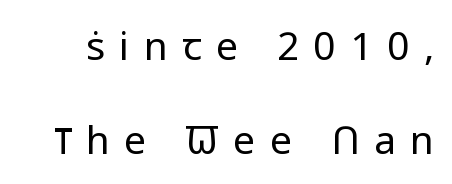
This reads as an unemphasized weight, regular at the heaviest. Spacing verdict: proportional, widths tailored to each character. Tracking value appears strongly positive — letters spread wide. Each letter's strokes conclude bluntly, with no projecting serifs. The passage shown stacks its lines with a broad gap. The strip under each line holds only bare page.
